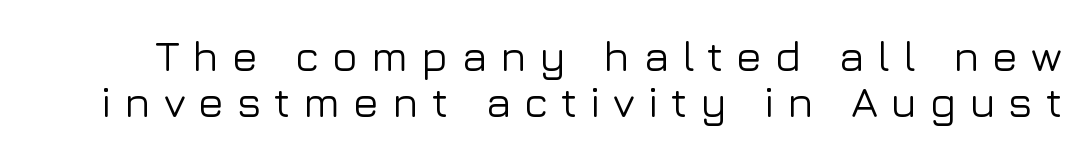
Q: Is the text italic (slanted)? A: No, it is upright.
Q: Is the typeface a serif or a sans-serif typeface? A: Sans-serif.
Q: Is the text underlined? A: No.
Q: Is the spacing between letters normal or unusually wide? A: Unusually wide.
Q: Is the spacing between lines tight, normal or loose? A: Tight.
Q: Width (condensed, normal, or wide)? A: Normal.
Q: Stroke contrast? A: Low.
Q: x-height? A: Medium.
Q: Monospaced? A: No.
